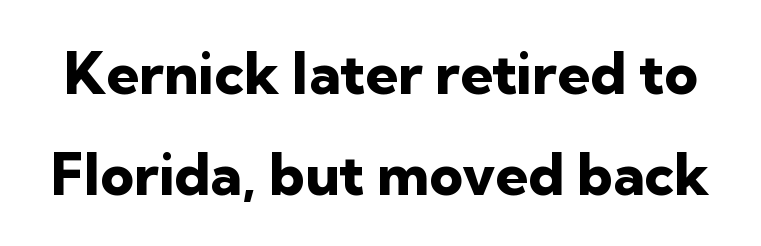
The image shows 58 px heavy sans-serif type, upright; set line spacing 1.74x, normal letter spacing, not underlined; low stroke contrast and a medium x-height.
